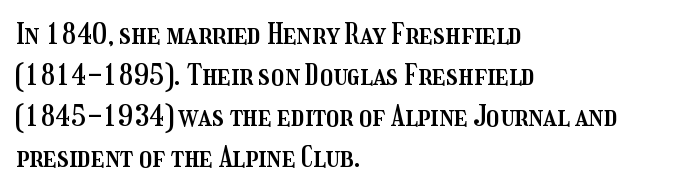
Q: Is the text italic (slanted)? A: No, it is upright.
Q: Is the text underlined? A: No.
Q: How is the paragraph aligned? A: Left-aligned.
Q: Is the spacing between letters normal or unusually wide? A: Normal.
Q: Is the spacing between lines tight, normal or loose? A: Normal.
Q: Width (condensed, normal, or wide)? A: Condensed.
Q: Stroke contrast? A: Medium.
Q: x-height? A: Medium.
Q: Monospaced? A: No.
